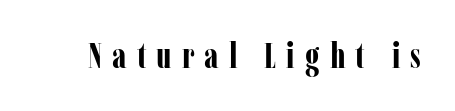
The image shows 35 px bold, condensed serif type, upright; set unusually wide letter spacing (+0.29 em), not underlined; low stroke contrast and a medium x-height.
